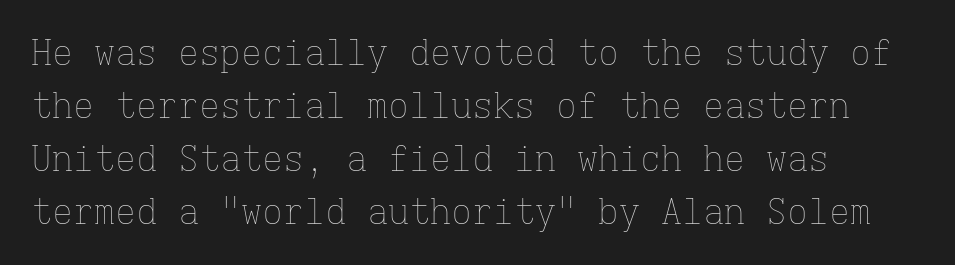
No italicization has been applied; the sample stays upright. The gaps between neighbouring characters are ordinary and unremarkable. Check the space under the baseline: it is left empty. Each stroke keeps to a modest, everyday thickness or less. Regarding leading, the lines here are spaced in the standard way. These lines are rendered in a fixed-pitch font.
